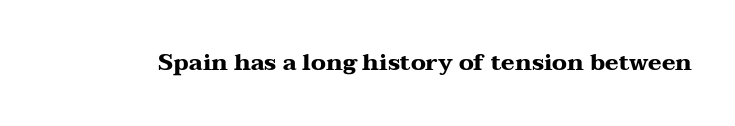
{"italic": "no", "bold": "yes", "underline": "no", "letter_spacing": "normal", "letter_spacing_em": 0.0, "glyph_px": 23}
